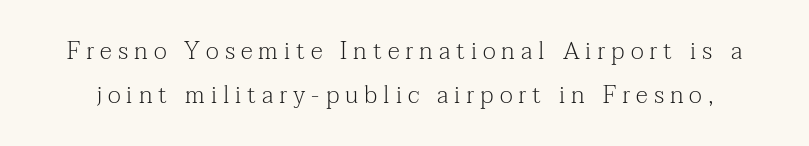
Q: Is the text bold? A: No.
Q: Is the text italic (slanted)? A: No, it is upright.
Q: Is the text underlined? A: No.
Q: Is the spacing between letters normal or unusually wide? A: Unusually wide.
